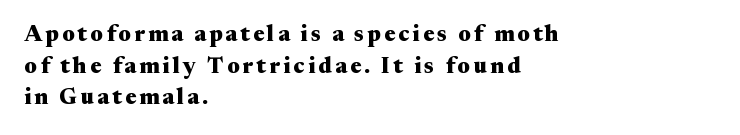
Characters remain perfectly vertical along every line. Summary of vertical rhythm: regular, with standard interline spacing. How heavy is the stroke? Heavy — this is a bold. These lines are set flush left with a ragged right edge. Rule under the text: the space is simply empty.
